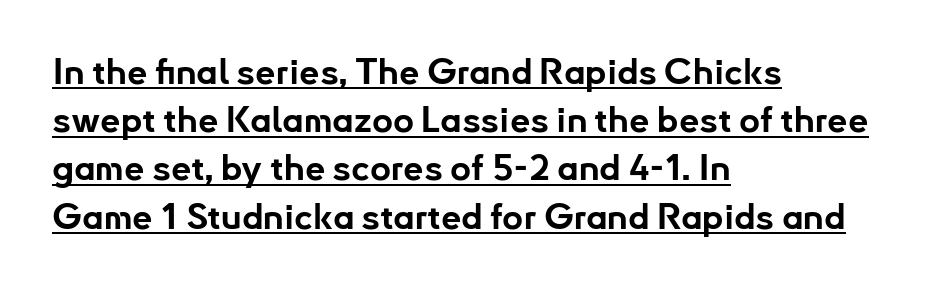
{"serif": "no", "italic": "no", "bold": "yes", "weight": "bold", "width": "normal", "stroke_contrast": "low", "x_height": "small", "monospaced": "no", "underline": "yes", "align": "left", "line_spacing": "normal", "line_spacing_ratio": 1.34, "letter_spacing": "normal", "letter_spacing_em": 0.0, "glyph_px": 36}
